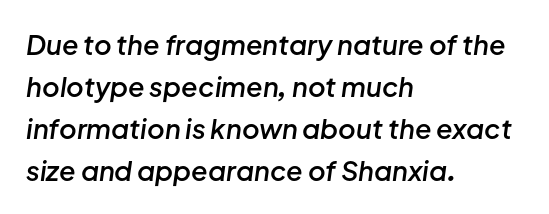
Q: Is the text bold? A: Semi-bold.
Q: Is the text italic (slanted)? A: Yes, it leans right by about 8 degrees.
Q: Is the text underlined? A: No.
Q: How is the paragraph aligned? A: Left-aligned.
Q: Is the spacing between letters normal or unusually wide? A: Normal.
Q: Is the spacing between lines tight, normal or loose? A: Normal.
